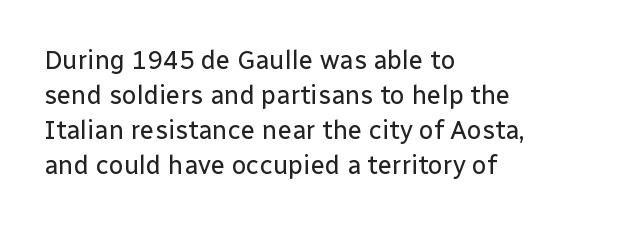
The strip under each line holds only bare page. Short note: letters normally spaced. The axis of the letterforms is exactly vertical. Line spacing here is normal. The rendering anchors every line to the left-hand side.
